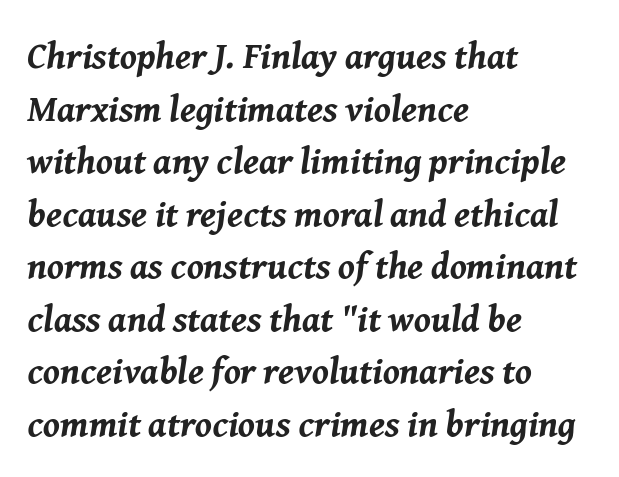
{"italic": "yes", "lean": "right", "slant_degrees": 8, "bold": "yes", "weight": "bold", "width": "normal", "stroke_contrast": "medium", "x_height": "medium", "monospaced": "no", "underline": "no", "align": "left", "line_spacing": "normal", "line_spacing_ratio": 1.42, "letter_spacing": "normal", "letter_spacing_em": 0.0, "glyph_px": 37}
